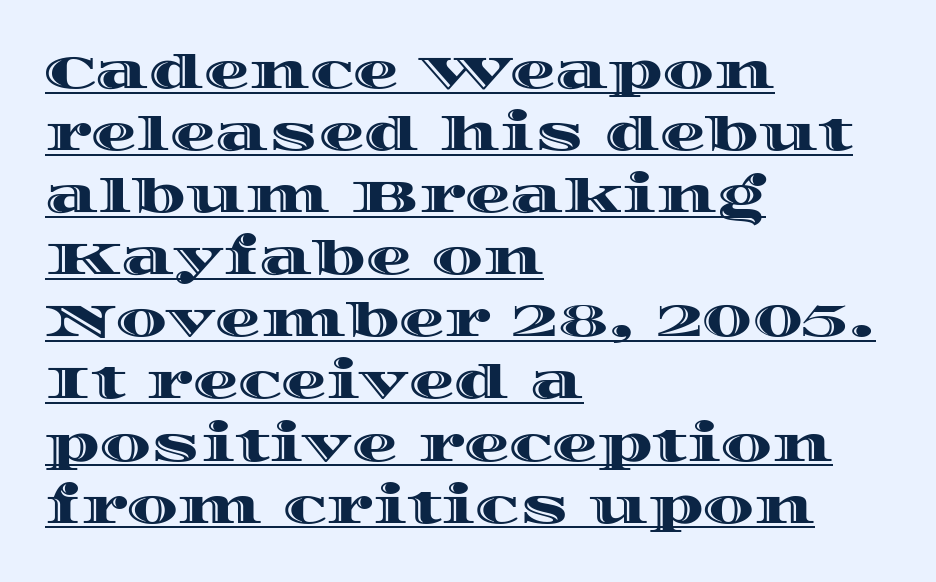
{"italic": "no", "width": "wide", "x_height": "large", "monospaced": "no", "underline": "yes", "align": "left", "line_spacing": "normal", "line_spacing_ratio": 1.35, "letter_spacing": "normal", "letter_spacing_em": 0.0, "glyph_px": 46}
